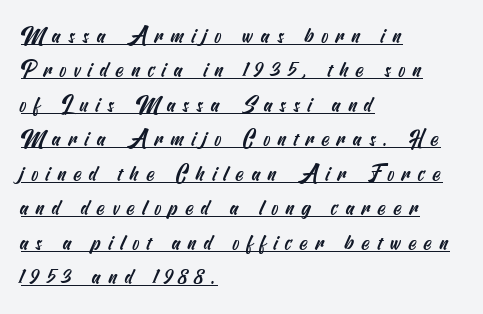
The rendering anchors every line to the left-hand side. Interline gaps are of average width in this sample. These lines have a slow, spaced-out rhythm from letter to letter. Underlining? Definitely there.
